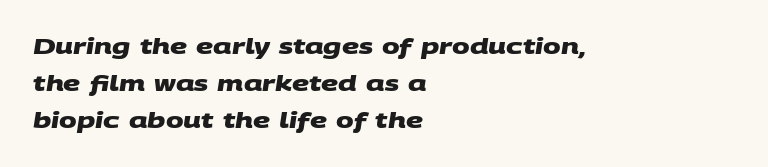
Q: Is the text bold? A: Yes.
Q: Is the text underlined? A: No.
Q: How is the paragraph aligned? A: Left-aligned.
Q: Is the spacing between letters normal or unusually wide? A: Normal.
